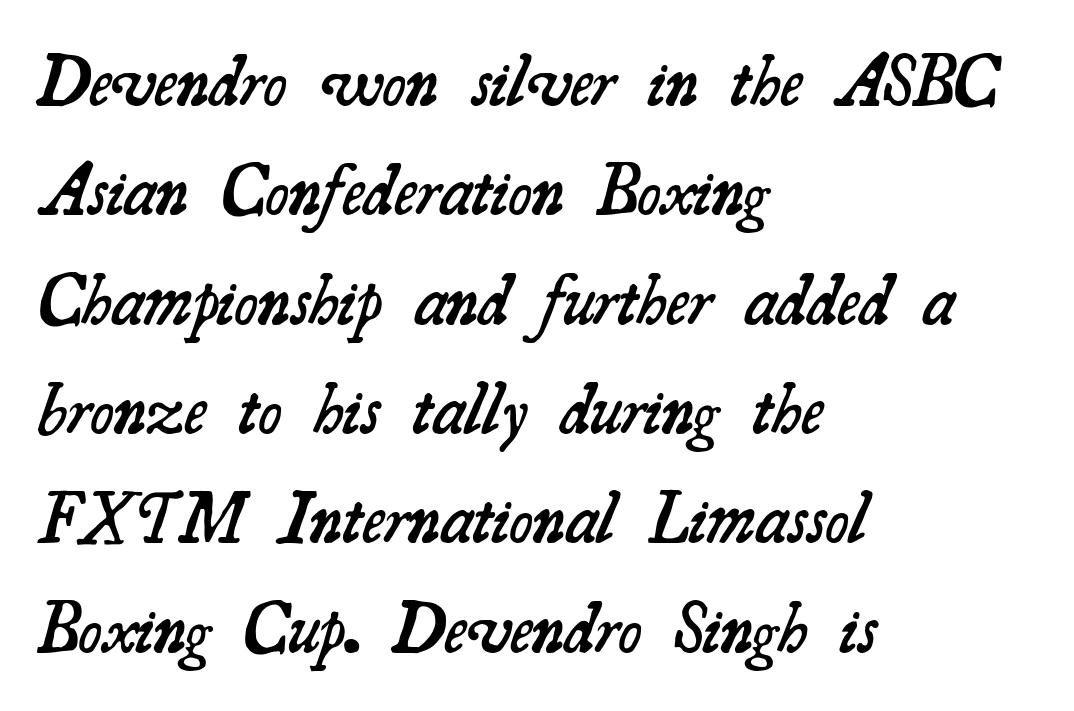
This is moderately heavy type, rendered in semibold. The block of text has a typical density, with ordinary space between rows. You could not count columns in this text — the font is proportionally spaced. Decoration check: the copy has no underline. The passage is arranged the way most books set body copy — flush left.
